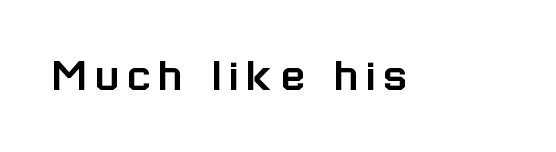
The image shows 49 px sans-serif type, upright; set not underlined; low stroke contrast and a medium x-height.
